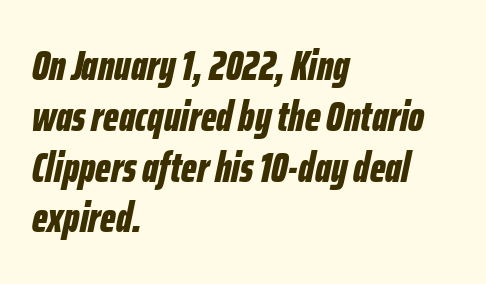
{"italic": "yes", "lean": "right", "slant_degrees": 12, "bold": "yes", "weight": "bold", "width": "condensed", "stroke_contrast": "low", "x_height": "medium", "monospaced": "no", "underline": "no", "align": "left", "line_spacing_ratio": 1.21, "letter_spacing": "normal", "letter_spacing_em": 0.0, "glyph_px": 42}
